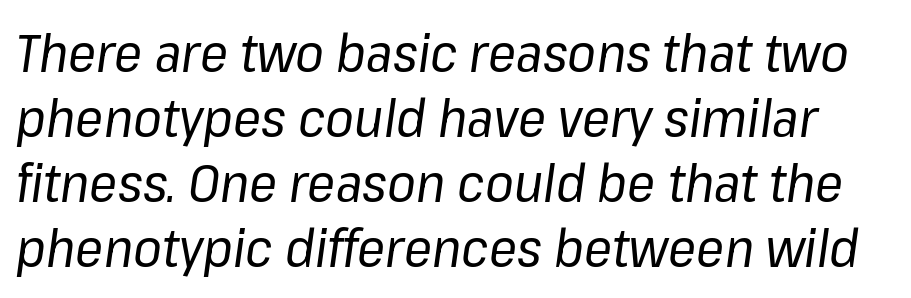
Q: Is the text bold? A: No.
Q: Is the text italic (slanted)? A: Yes, it leans right by about 8 degrees.
Q: Is the text underlined? A: No.
Q: Is the spacing between letters normal or unusually wide? A: Normal.
Q: Is the spacing between lines tight, normal or loose? A: Normal.
Q: Width (condensed, normal, or wide)? A: Normal.
Q: Stroke contrast? A: Low.
Q: x-height? A: Medium.
Q: Monospaced? A: No.
